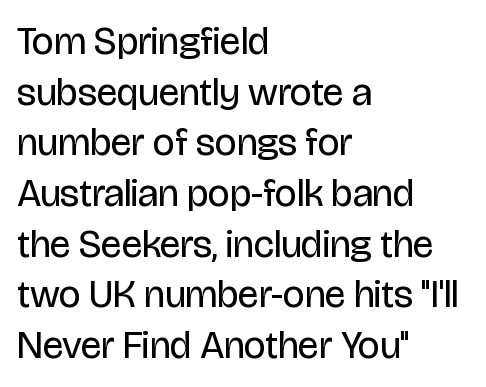
The typesetting does not lean heavy: it is not bold. The characters display no serif detailing; their extremities are plain. The space beneath each line is pristine and unruled. Vertical strokes here are truly vertical. Notice how the passage keeps a crisp vertical edge on the left only. The face used here is proportionally spaced, like ordinary book or web type.
